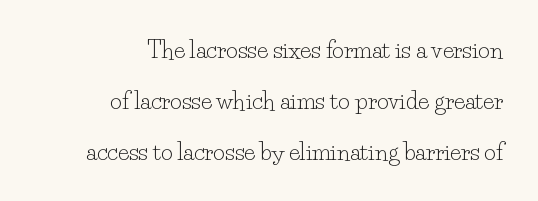
The image shows 23 px text type, upright; set right-aligned, loose line spacing (2.21x), normal letter spacing, not underlined.
